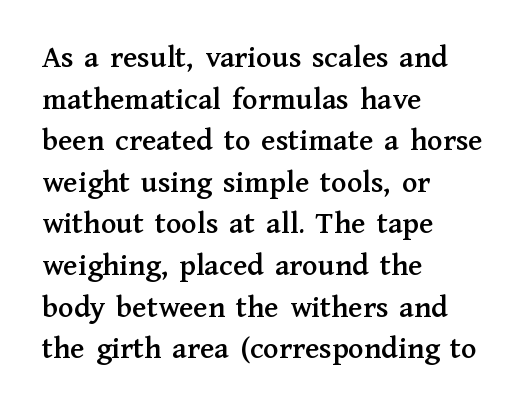
{"serif": "yes", "italic": "no", "width": "normal", "stroke_contrast": "medium", "x_height": "medium", "monospaced": "no", "underline": "no", "align": "left", "line_spacing": "normal", "line_spacing_ratio": 1.3, "letter_spacing": "normal", "letter_spacing_em": 0.0, "glyph_px": 32}
